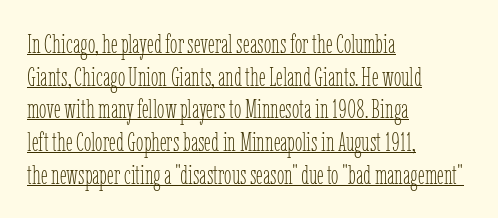
The image shows 27 px text type, upright; set left-aligned, line spacing 1.21x, normal letter spacing, underlined.
